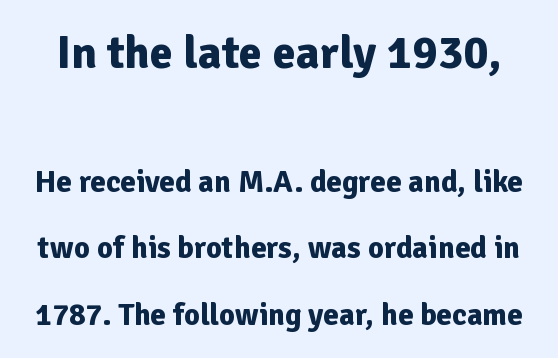
{"serif": "no", "italic": "no", "bold": "yes", "weight": "bold", "width": "normal", "stroke_contrast": "low", "x_height": "medium", "monospaced": "no", "underline": "no", "line_spacing": "loose", "line_spacing_ratio": 2.15, "letter_spacing": "normal", "letter_spacing_em": 0.0, "larger_block": "first", "size_ratio": 1.52, "glyph_px": 47}
